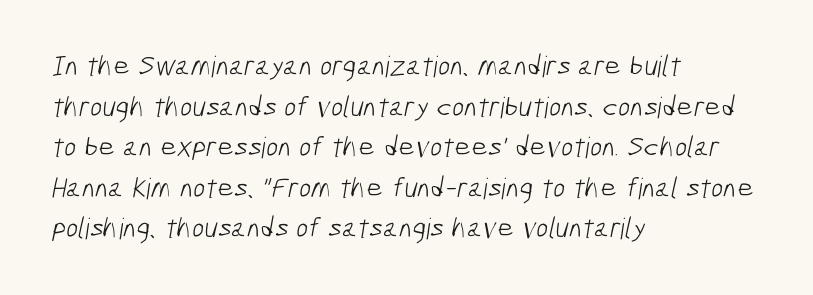
Q: Is the text bold? A: No.
Q: Is the typeface a serif or a sans-serif typeface? A: Sans-serif.
Q: Is the text underlined? A: No.
Q: How is the paragraph aligned? A: Left-aligned.
Q: Is the spacing between letters normal or unusually wide? A: Normal.
Q: Is the spacing between lines tight, normal or loose? A: Normal.
Q: Width (condensed, normal, or wide)? A: Condensed.
Q: Stroke contrast? A: Low.
Q: x-height? A: Medium.
Q: Monospaced? A: No.
